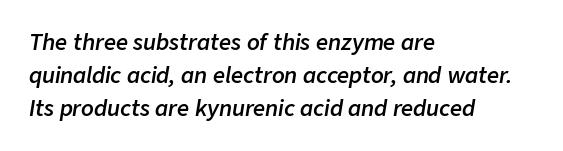
A normal amount of white space separates one row of letters from the next. Left-aligned paragraph, ragged on the right. A typesetter would call this zero additional tracking. Does the lettering tilt? It does — this is italic.
